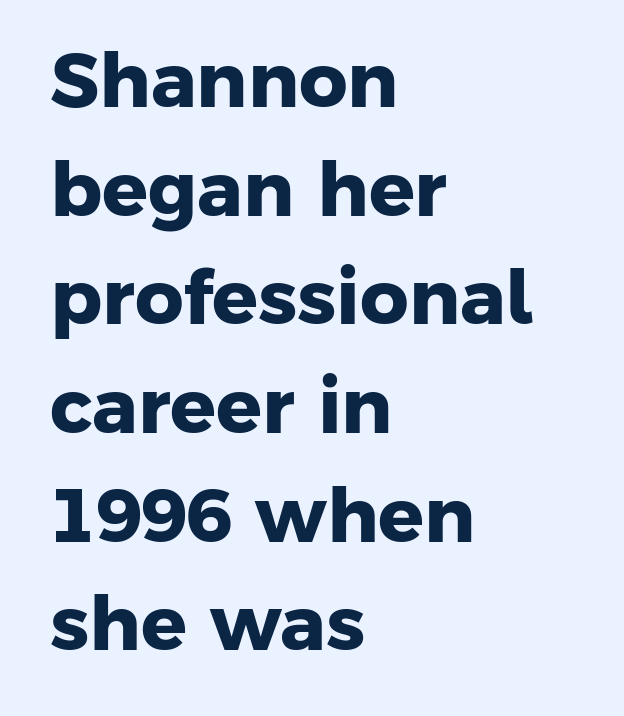
Nobody touched the tracking dial on this one. Each letter keeps its own natural width here, so spacing adapts to shape. Font category for this specimen: sans-serif. The strokes are fattened all the way to bold.
